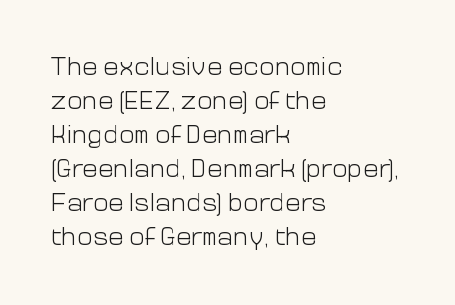
Q: Is the text bold? A: No.
Q: Is the text italic (slanted)? A: No, it is upright.
Q: Is the text underlined? A: No.
Q: How is the paragraph aligned? A: Left-aligned.
Q: Is the spacing between letters normal or unusually wide? A: Normal.
Q: Is the spacing between lines tight, normal or loose? A: Normal.
